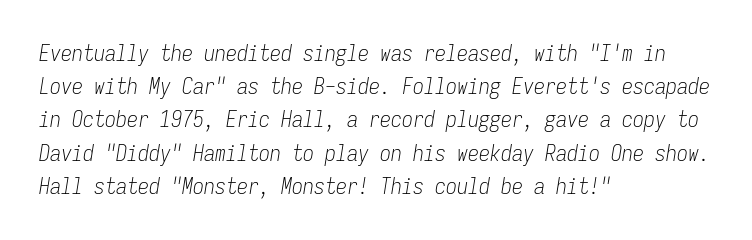
The image shows 22 px text type, italic (leaning right); set left-aligned, normal line spacing (1.51x), normal letter spacing, not underlined.
